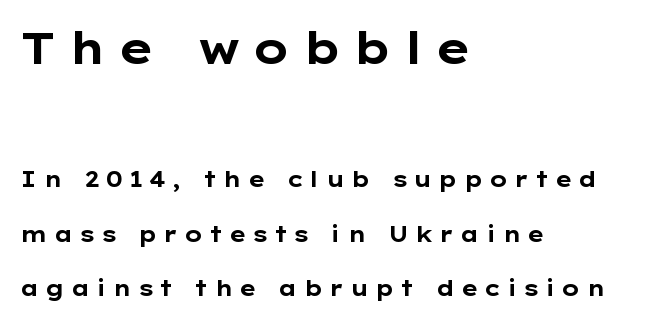
The composition opens big and finishes small. These lines stack with their left ends in a neat column. Students, note that the glyphs here are deliberately spaced far apart. Note the varied advance widths — an 'i' is clearly narrower than an 'm'. This sample uses an upright cut, with every glyph sitting square on the baseline.
